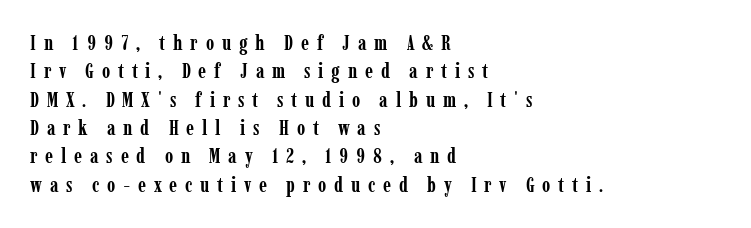
The image shows 21 px bold type, upright; set left-aligned, normal line spacing (1.35x), unusually wide letter spacing (+0.37 em), not underlined.
